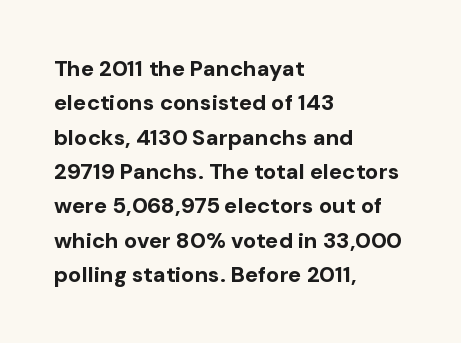
{"italic": "no", "bold": "yes", "underline": "no", "align": "left", "line_spacing": "normal", "line_spacing_ratio": 1.56, "letter_spacing": "normal", "letter_spacing_em": 0.0, "glyph_px": 22}
